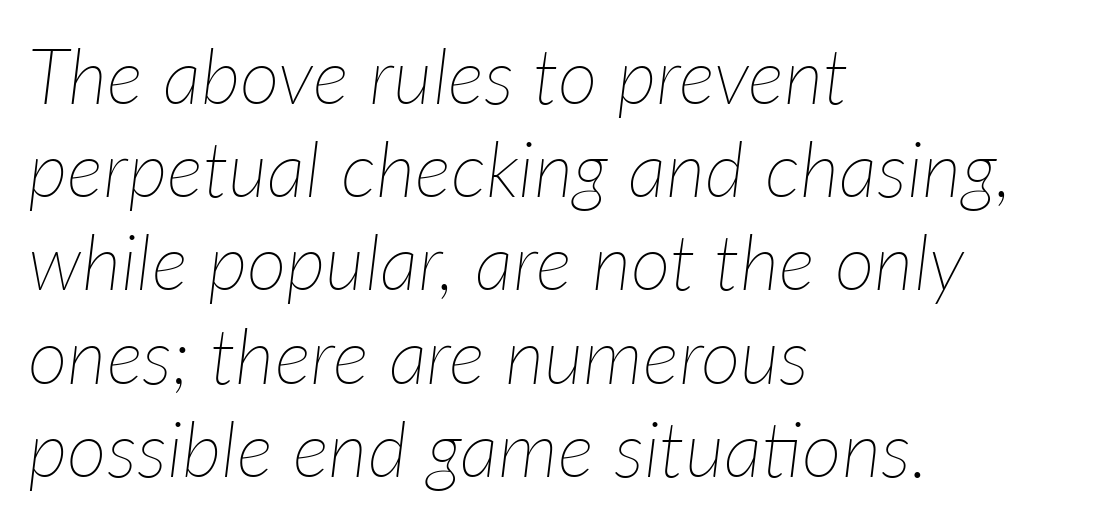
Glance below the letters and you will spot only blank space. Looks like regular typesetting: each glyph gets only the width it needs. Weight: in the light-to-regular range. Left-aligned paragraph, ragged on the right.
